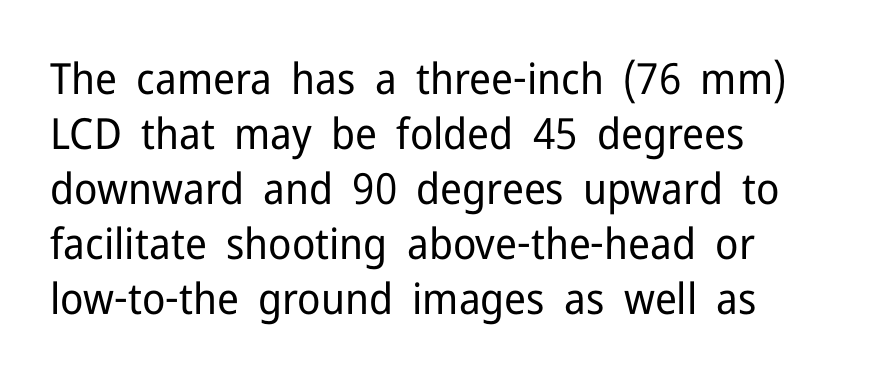
The image shows 43 px regular-weight sans-serif type, upright; set left-aligned, normal line spacing (1.28x), normal letter spacing, not underlined; low stroke contrast and a medium x-height.
